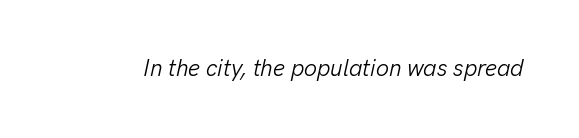
Is this a heavy cut? Hardly; it is regular or lighter. Default kerning and tracking; the words read as compact shapes. Quick note: italic. Clear beneath every line of the passage.
